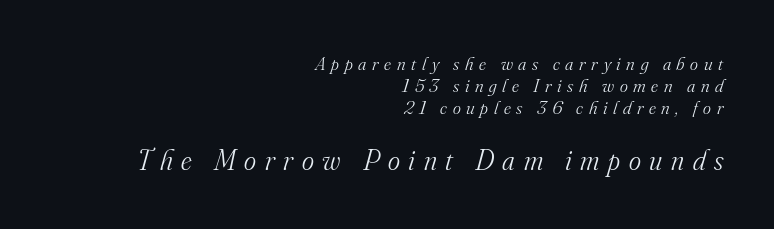
Anything drawn beneath the words? Only blank space. Serifs: yes, visible at the terminals of the letterforms. Characters are canted at an angle relative to the baseline's perpendicular. Caption: upper text group reduced, lower text group enlarged. Alignment: flush right. You could not count columns in this text — the font is proportionally spaced.
